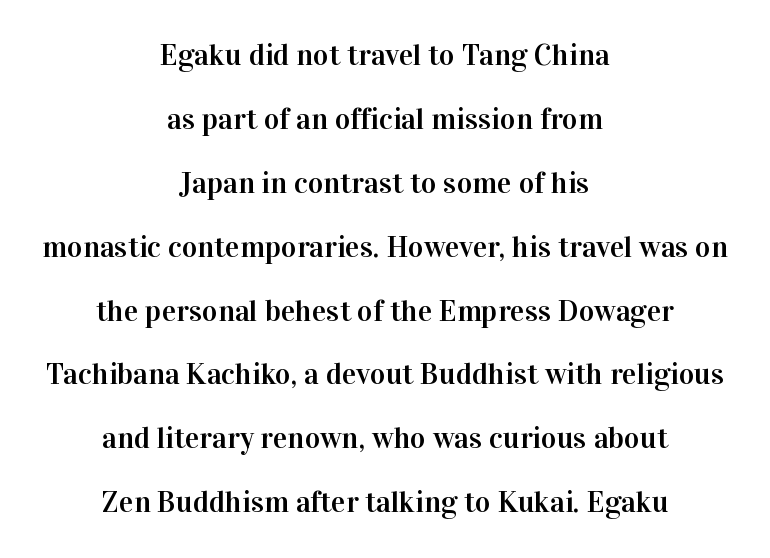
The image shows 30 px serif type, upright; set centered, loose line spacing (2.13x), normal letter spacing, not underlined; high stroke contrast and a medium x-height.
